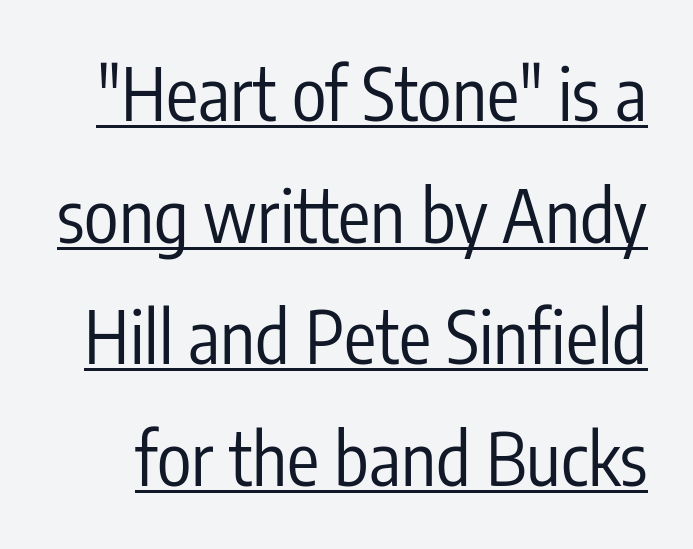
The image shows 72 px regular-weight, condensed sans-serif type, upright; set normal line spacing (1.69x), normal letter spacing, underlined; low stroke contrast and a medium x-height.
